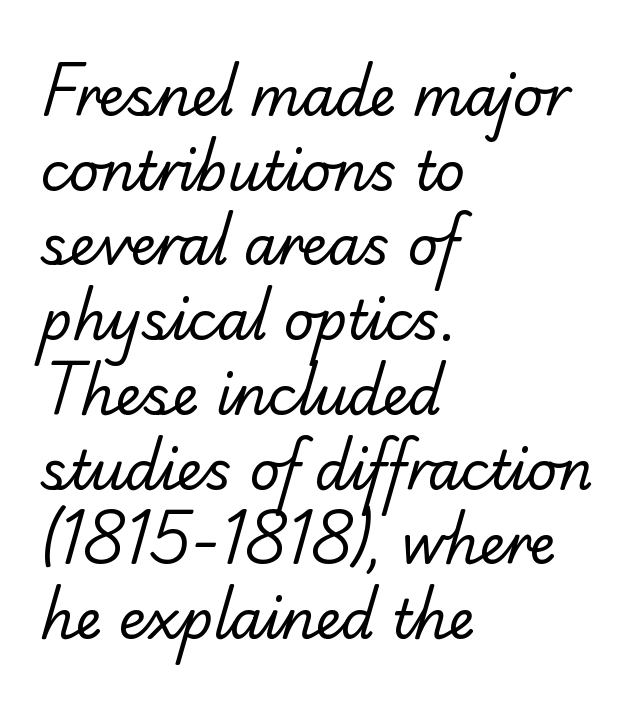
Are there feet on the stems? There are — it's a serif. The rendering uses natural spacing where letterforms have individual widths. A normal amount of white space separates one row of letters from the next. Compared with typical body copy, the letter spacing here is the same. Counters stay open thanks to moderate or lighter strokes.
